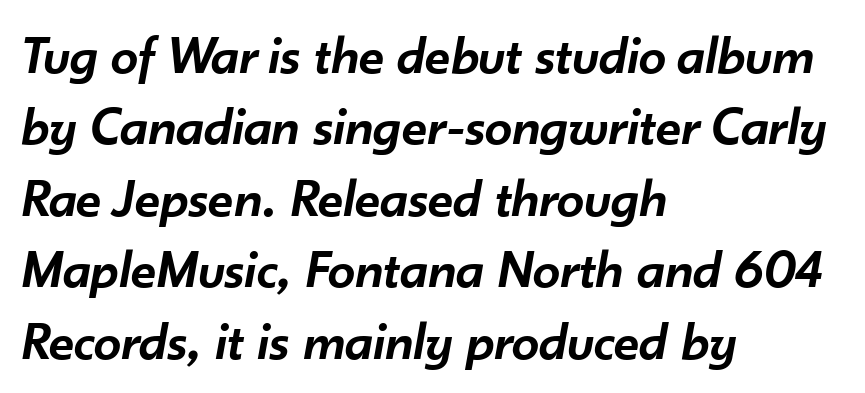
The image shows 55 px semibold type, italic (leaning right); set left-aligned, normal line spacing (1.3x), normal letter spacing, not underlined; low stroke contrast and a small x-height.
